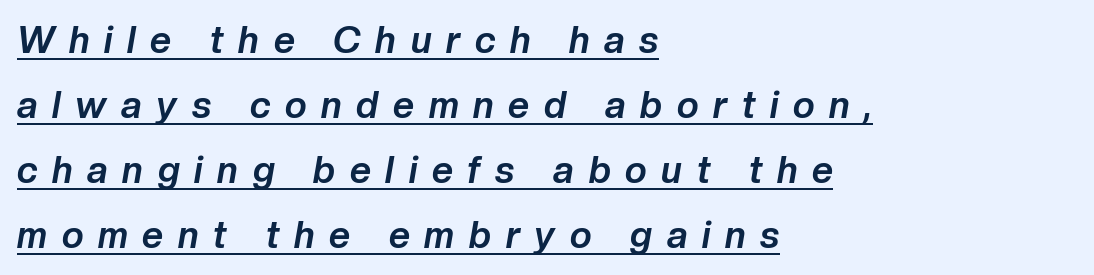
Think of a printed novel: that variable character pitch is what you see here. This sample carries an underscore along the baseline area. Tracking value appears strongly positive — letters spread wide. Compared with ordinary roman type, these characters are visibly tilted. One-word summary of the alignment: left.
